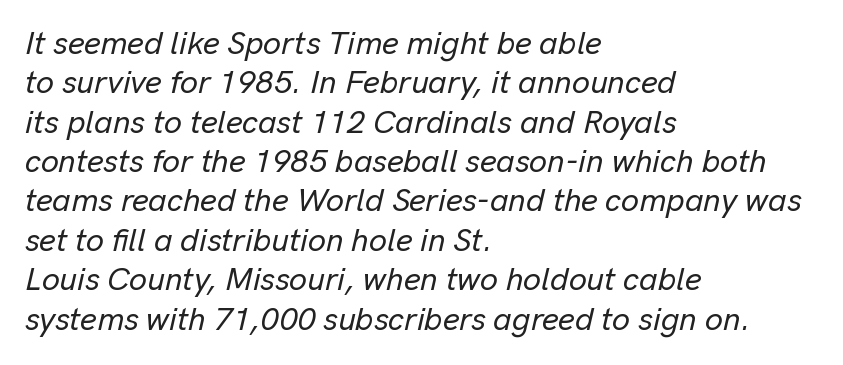
Q: Is the text italic (slanted)? A: Yes, it leans right by about 13 degrees.
Q: Is the text underlined? A: No.
Q: How is the paragraph aligned? A: Left-aligned.
Q: Is the spacing between letters normal or unusually wide? A: Normal.
Q: Width (condensed, normal, or wide)? A: Normal.
Q: Stroke contrast? A: Low.
Q: x-height? A: Medium.
Q: Monospaced? A: No.
